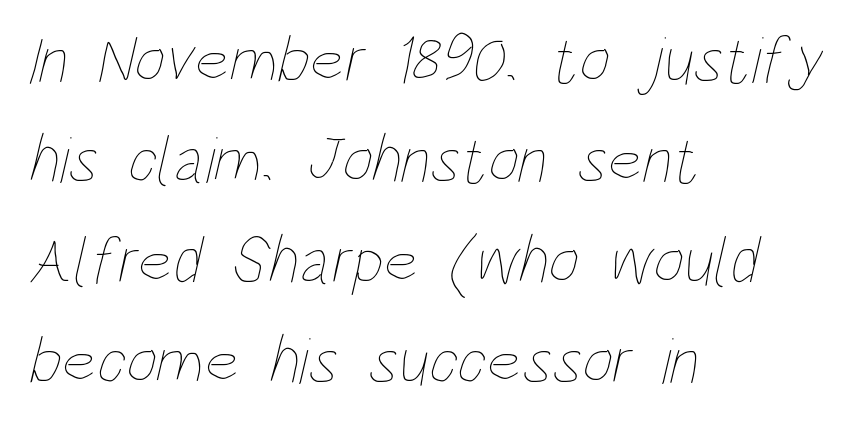
The image shows 67 px thin, condensed type; set left-aligned, normal line spacing (1.5x), normal letter spacing, not underlined; low stroke contrast and a large x-height.
